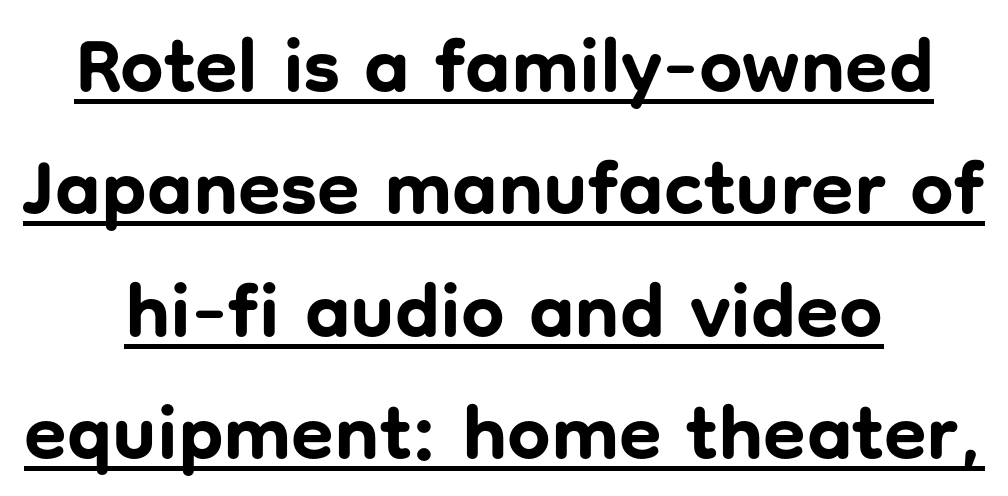
Short note: letters normally spaced. Look at the stroke-to-counter ratio: heavy, a bold. Here the designer chose a conventional face with non-uniform glyph widths. This rendering employs a face without finishing strokes, i.e., a sans-serif. These characters rest on top of a visible drawn line.
